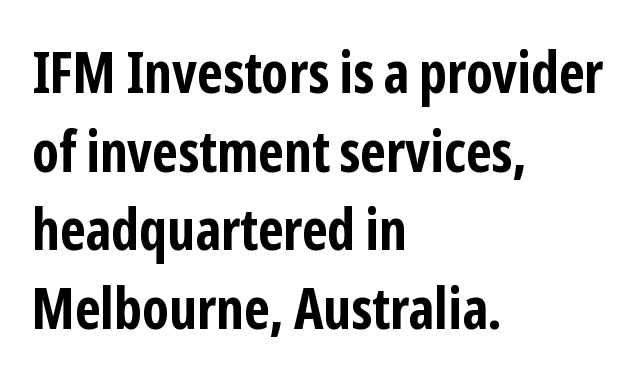
The image shows 57 px bold, condensed sans-serif type, upright; set left-aligned, normal line spacing (1.38x), normal letter spacing, not underlined; low stroke contrast and a medium x-height.
